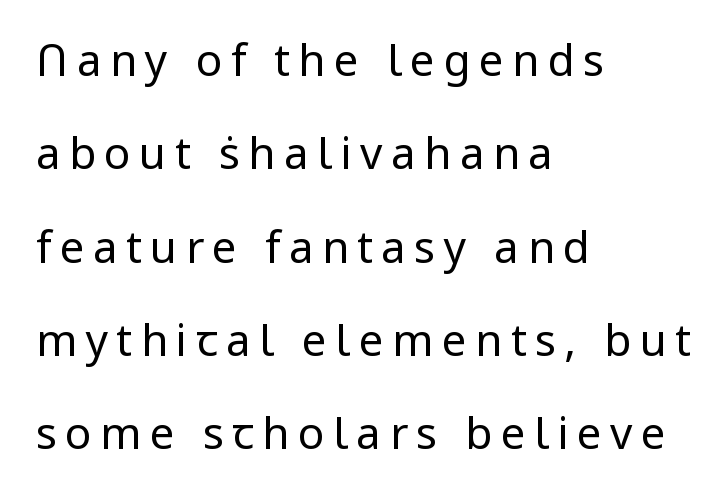
Q: Is the text bold? A: No.
Q: Is the text italic (slanted)? A: No, it is upright.
Q: Is the typeface a serif or a sans-serif typeface? A: Sans-serif.
Q: Is the text underlined? A: No.
Q: How is the paragraph aligned? A: Left-aligned.
Q: Is the spacing between lines tight, normal or loose? A: Loose.
Q: Width (condensed, normal, or wide)? A: Normal.
Q: Stroke contrast? A: Low.
Q: x-height? A: Medium.
Q: Monospaced? A: No.
